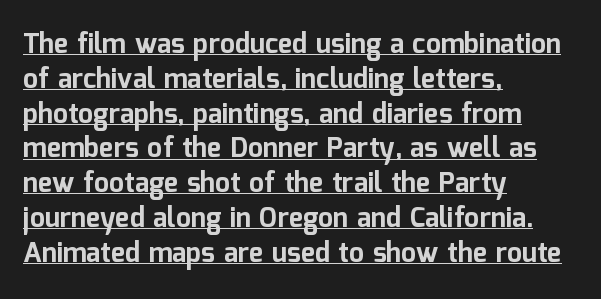
The letters are bold, with thick, heavy strokes. The paragraph has a hard left edge and a soft right edge. Honestly, the underline is the first thing you notice here. Every character sits straight up, as roman type does. Compared with typical paragraphs, the rows here are spaced about the same. How are the letters spaced? Ordinarily, with no added tracking.
